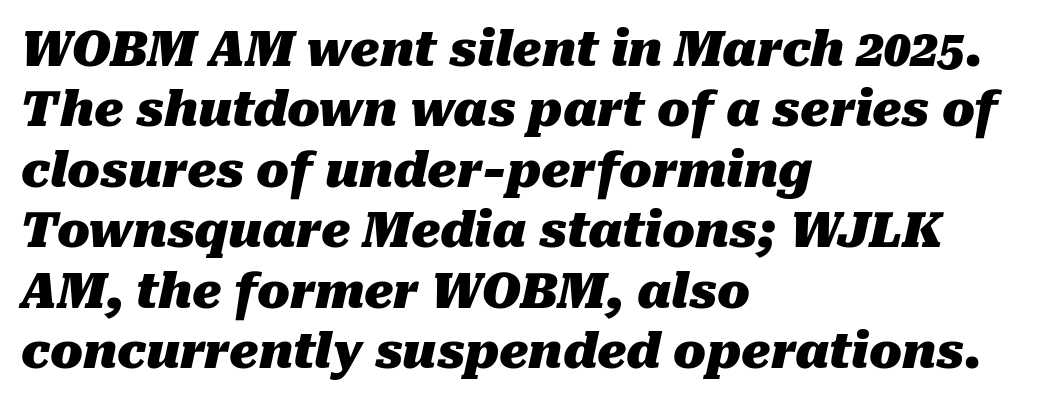
Q: Is the text bold? A: Yes.
Q: Is the text italic (slanted)? A: Yes, it leans right by about 10 degrees.
Q: Is the text underlined? A: No.
Q: How is the paragraph aligned? A: Left-aligned.
Q: Is the spacing between letters normal or unusually wide? A: Normal.
Q: Is the spacing between lines tight, normal or loose? A: Normal.
Q: Width (condensed, normal, or wide)? A: Normal.
Q: Stroke contrast? A: Medium.
Q: x-height? A: Medium.
Q: Monospaced? A: No.
